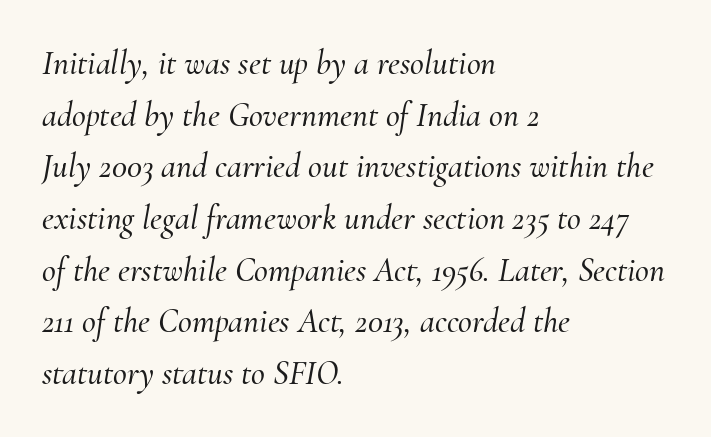
The image shows 34 px serif type, italic (leaning right); set left-aligned, normal line spacing (1.52x), normal letter spacing, not underlined; medium stroke contrast and a small x-height.
